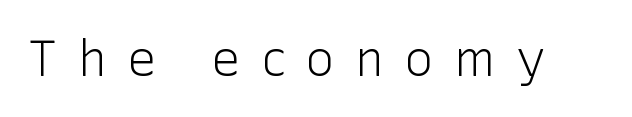
{"serif": "no", "italic": "no", "bold": "no", "weight": "light", "width": "normal", "stroke_contrast": "low", "x_height": "medium", "monospaced": "no", "underline": "no", "letter_spacing": "wide", "letter_spacing_em": 0.39, "glyph_px": 50}
